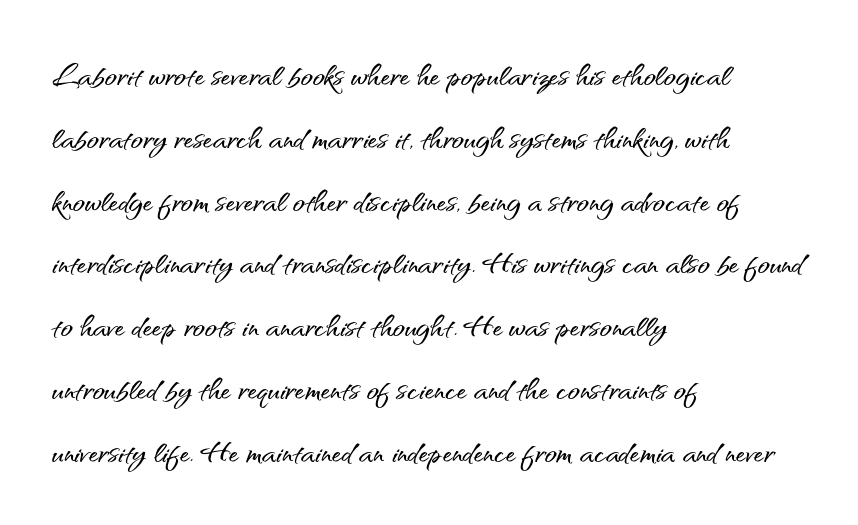
{"serif": "no", "width": "normal", "stroke_contrast": "medium", "x_height": "small", "monospaced": "no", "underline": "no", "align": "left", "line_spacing": "normal", "line_spacing_ratio": 1.57, "letter_spacing": "normal", "letter_spacing_em": 0.0, "glyph_px": 40}
